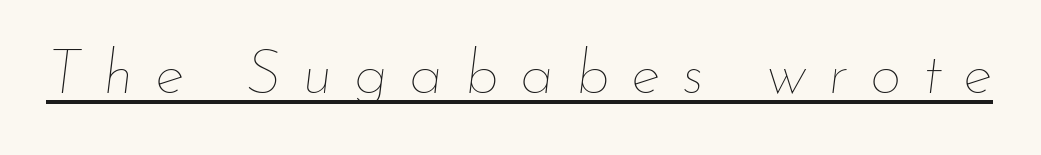
The image shows 62 px thin type, italic (leaning right); set unusually wide letter spacing (+0.35 em), underlined; low stroke contrast and a small x-height.
